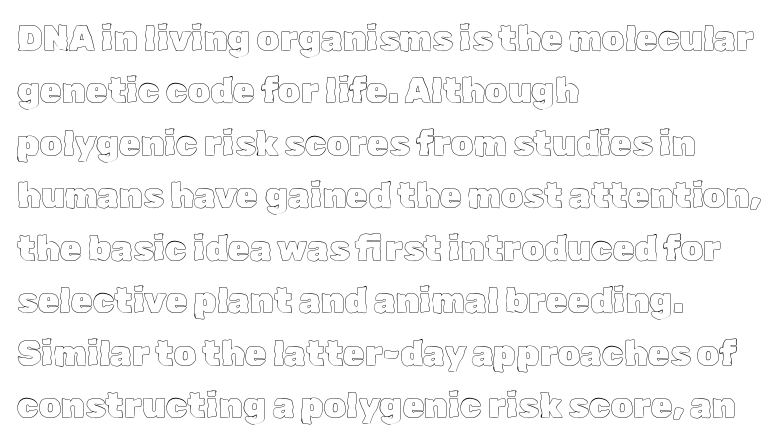
The letters advance in unequal steps, a hallmark of proportional type. The foot of each line stays bare and open. Designer's note — italics off, roman on. This rendering leaves character spacing at its baseline value. Horizontally, the lines are justified to the leading edge only.
